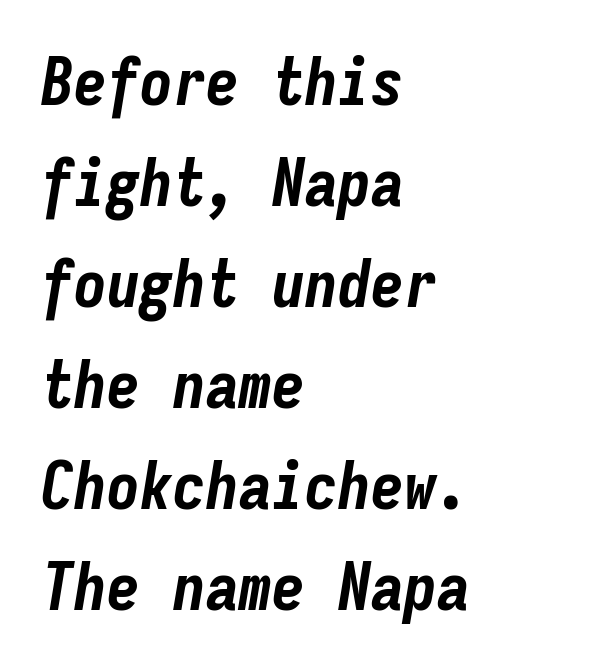
Q: Is the text bold? A: Yes.
Q: Is the text italic (slanted)? A: Yes, it leans right by about 9 degrees.
Q: Is the text underlined? A: No.
Q: How is the paragraph aligned? A: Left-aligned.
Q: Is the spacing between letters normal or unusually wide? A: Normal.
Q: Is the spacing between lines tight, normal or loose? A: Normal.
Q: Width (condensed, normal, or wide)? A: Condensed.
Q: Stroke contrast? A: Low.
Q: x-height? A: Medium.
Q: Monospaced? A: Yes.
